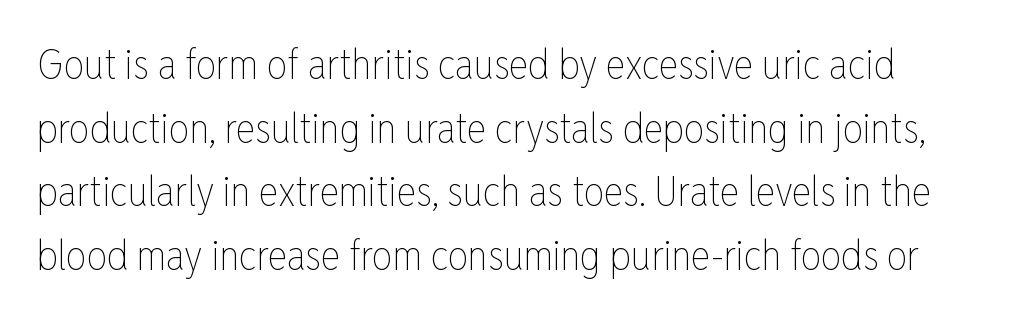
The image shows 41 px thin, condensed type, upright; set left-aligned, normal line spacing (1.55x), normal letter spacing, not underlined; low stroke contrast and a medium x-height.
